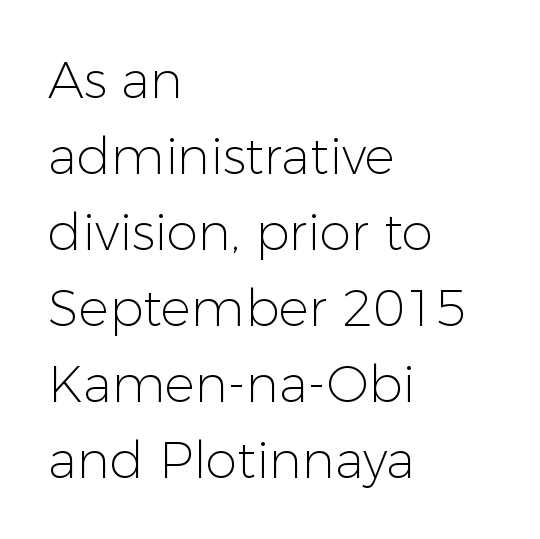
The image shows 51 px light sans-serif type, upright; set left-aligned, normal line spacing (1.49x), normal letter spacing, not underlined; low stroke contrast and a medium x-height.
